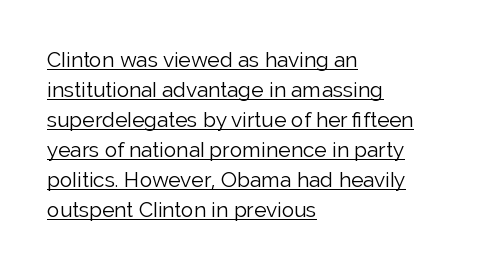
{"italic": "no", "bold": "no", "underline": "yes", "align": "left", "line_spacing": "normal", "line_spacing_ratio": 1.43, "letter_spacing": "normal", "letter_spacing_em": 0.0, "glyph_px": 21}
